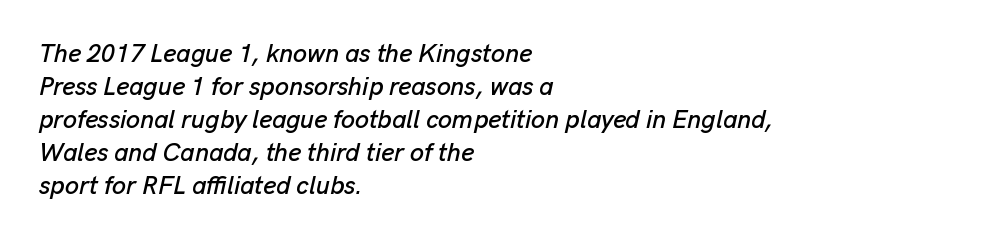
The image shows 25 px text type, italic (leaning right); set left-aligned, normal line spacing (1.32x), normal letter spacing, not underlined.
